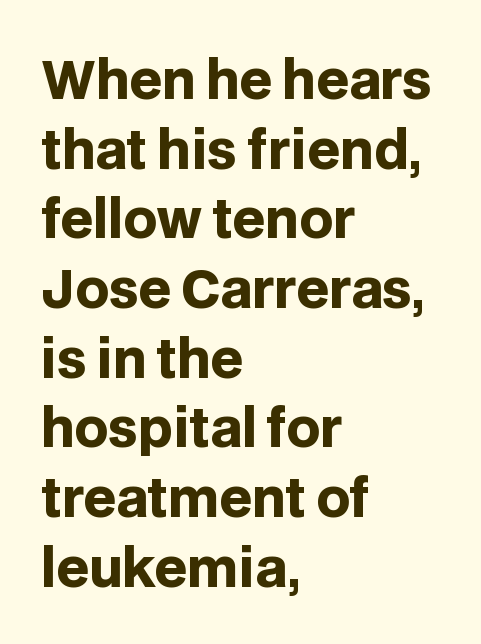
{"serif": "no", "italic": "no", "bold": "yes", "weight": "heavy", "width": "normal", "stroke_contrast": "low", "x_height": "large", "monospaced": "no", "underline": "no", "align": "left", "line_spacing": "normal", "line_spacing_ratio": 1.34, "letter_spacing": "normal", "letter_spacing_em": 0.0, "glyph_px": 52}
